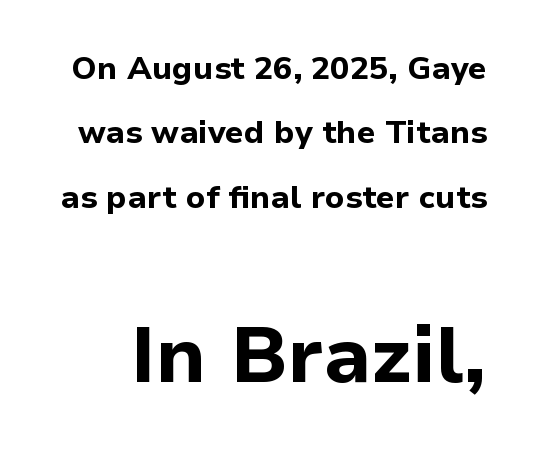
The image shows 79 px bold sans-serif type, upright; set loose line spacing (2.01x), normal letter spacing, not underlined; the second (bottom) block is 2.47x larger; low stroke contrast and a medium x-height.
